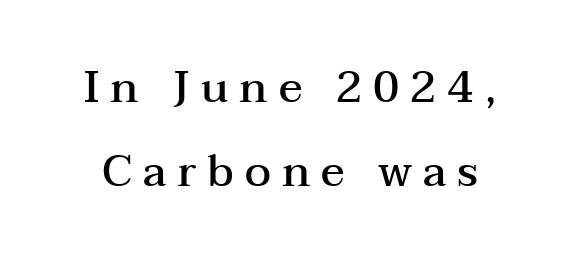
{"serif": "yes", "italic": "no", "bold": "semi", "weight": "semibold", "width": "wide", "stroke_contrast": "medium", "x_height": "medium", "monospaced": "no", "underline": "no", "line_spacing": "loose", "line_spacing_ratio": 1.92, "letter_spacing": "wide", "letter_spacing_em": 0.25, "glyph_px": 44}
